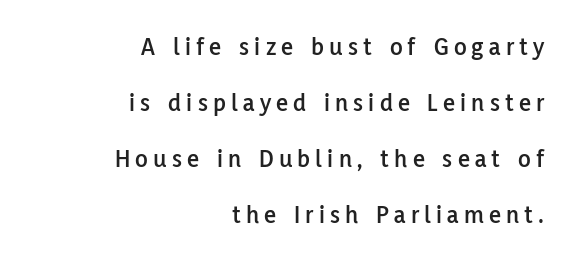
The image shows 26 px text type, upright; set right-aligned, loose line spacing (2.15x), unusually wide letter spacing (+0.2 em), not underlined.
